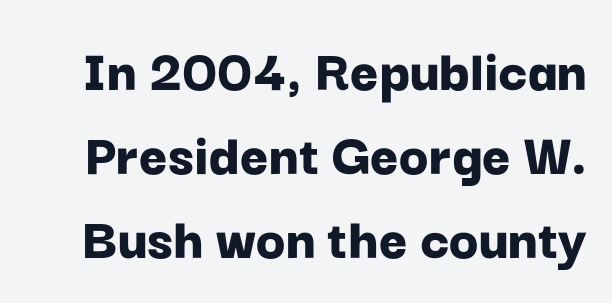
Q: Is the text bold? A: Yes.
Q: Is the text italic (slanted)? A: No, it is upright.
Q: Is the typeface a serif or a sans-serif typeface? A: Sans-serif.
Q: Is the text underlined? A: No.
Q: Is the spacing between letters normal or unusually wide? A: Normal.
Q: Is the spacing between lines tight, normal or loose? A: Normal.
Q: Width (condensed, normal, or wide)? A: Normal.
Q: Stroke contrast? A: Low.
Q: x-height? A: Medium.
Q: Monospaced? A: No.
